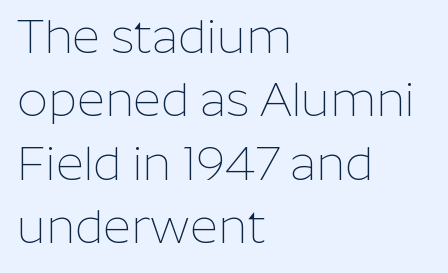
{"serif": "no", "italic": "no", "bold": "no", "weight": "thin", "width": "normal", "stroke_contrast": "low", "x_height": "medium", "monospaced": "no", "underline": "no", "align": "left", "line_spacing": "normal", "line_spacing_ratio": 1.32, "letter_spacing": "normal", "letter_spacing_em": 0.0, "glyph_px": 48}
